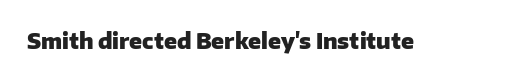
The letterforms sit shoulder to shoulder at normal distance. These lines were composed using upright roman letters. Check the space under the baseline: it is left empty. The sample has been set heavy, in full bold.
